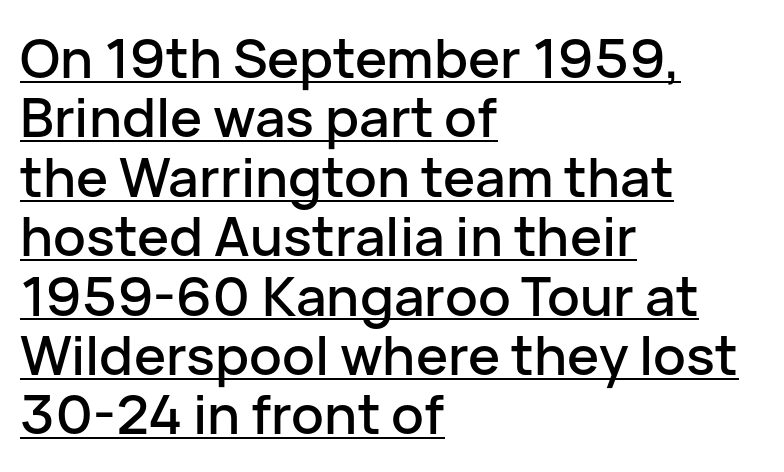
{"serif": "no", "italic": "no", "width": "normal", "stroke_contrast": "low", "x_height": "medium", "monospaced": "no", "underline": "yes", "align": "left", "line_spacing": "tight", "line_spacing_ratio": 1.1, "letter_spacing": "normal", "letter_spacing_em": 0.0, "glyph_px": 54}
